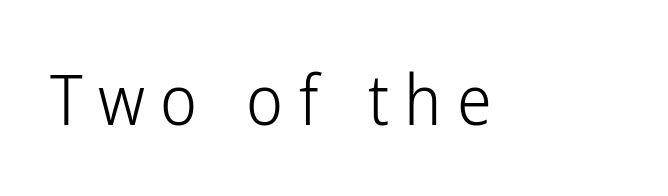
Q: Is the text bold? A: No.
Q: Is the text italic (slanted)? A: No, it is upright.
Q: Is the typeface a serif or a sans-serif typeface? A: Sans-serif.
Q: Is the text underlined? A: No.
Q: Is the spacing between letters normal or unusually wide? A: Unusually wide.
Q: Width (condensed, normal, or wide)? A: Condensed.
Q: Stroke contrast? A: Low.
Q: x-height? A: Medium.
Q: Monospaced? A: No.
